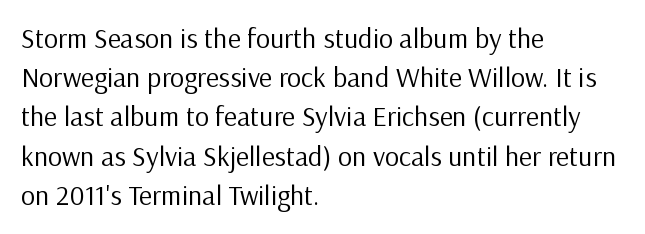
{"serif": "no", "italic": "no", "bold": "no", "weight": "regular", "width": "normal", "stroke_contrast": "low", "x_height": "medium", "monospaced": "no", "underline": "no", "align": "left", "line_spacing": "normal", "line_spacing_ratio": 1.4, "letter_spacing": "normal", "letter_spacing_em": 0.0, "glyph_px": 28}
